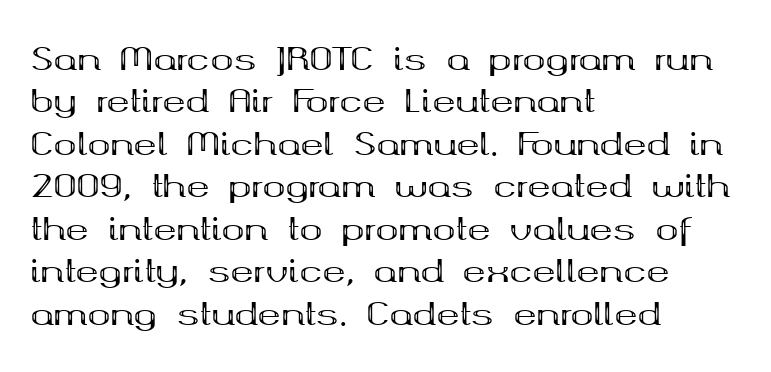
A typesetter would call this proportional, since set widths differ per character. Unlike a clean sans, this face finishes its strokes with serifs. A typesetter would mark this as roman, not italic. Glance below the letters and you will spot only blank space.
